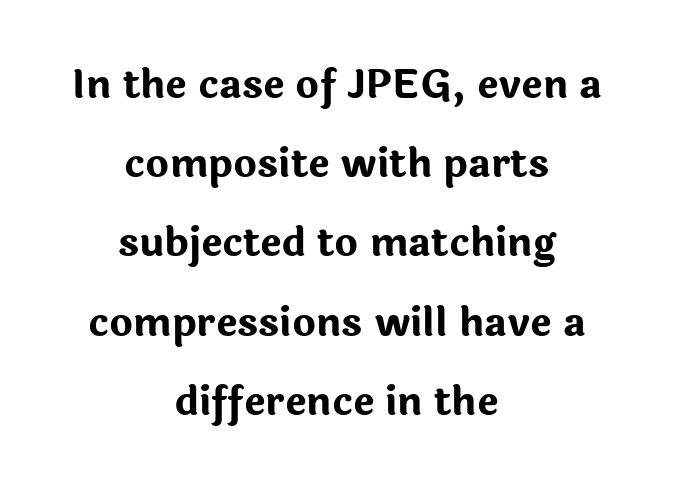
Q: Is the text bold? A: Yes.
Q: Is the text italic (slanted)? A: No, it is upright.
Q: Is the typeface a serif or a sans-serif typeface? A: Sans-serif.
Q: Is the text underlined? A: No.
Q: How is the paragraph aligned? A: Centered.
Q: Is the spacing between letters normal or unusually wide? A: Normal.
Q: Is the spacing between lines tight, normal or loose? A: Loose.
Q: Width (condensed, normal, or wide)? A: Normal.
Q: Stroke contrast? A: Low.
Q: x-height? A: Medium.
Q: Monospaced? A: No.
